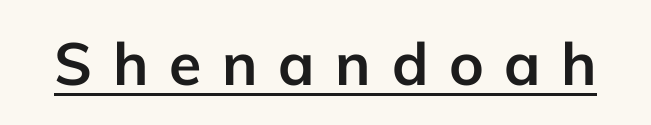
This sample has the flowing, uneven cadence of proportional lettering. Style check: upright. The tracking jumps out immediately: characters are airy and widely separated. A typesetter would label this face a sans. Compared with an ordinary text face, these strokes are far heavier — a full bold.
